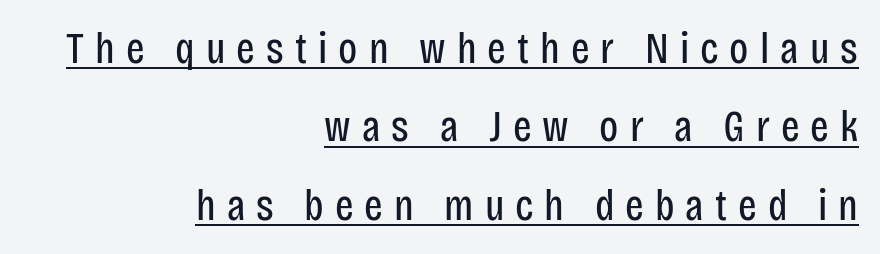
Q: Is the text bold? A: No.
Q: Is the text italic (slanted)? A: No, it is upright.
Q: Is the typeface a serif or a sans-serif typeface? A: Sans-serif.
Q: Is the text underlined? A: Yes.
Q: How is the paragraph aligned? A: Right-aligned.
Q: Is the spacing between letters normal or unusually wide? A: Unusually wide.
Q: Width (condensed, normal, or wide)? A: Condensed.
Q: Stroke contrast? A: Low.
Q: x-height? A: Large.
Q: Monospaced? A: No.
